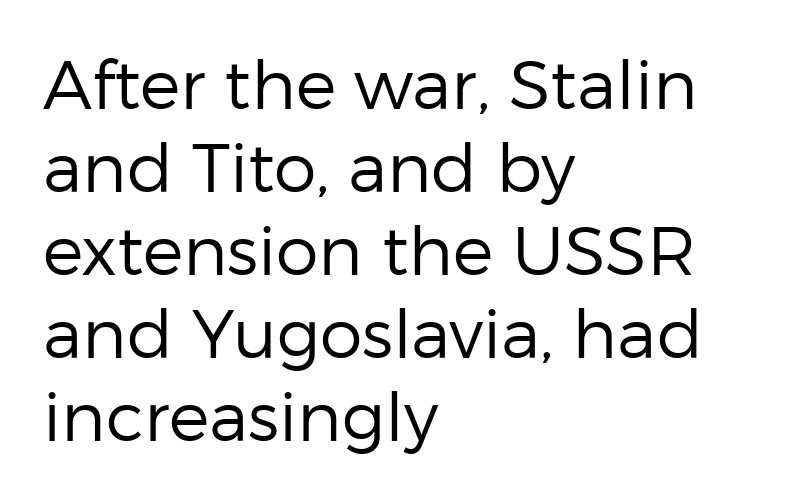
Looks like regular typesetting: each glyph gets only the width it needs. Between one letter and the next there's only the usual sliver of space. Summary of weight: not heavy and not bold. This sample is left-justified, so line endings fall wherever the words run out. This sample uses an upright cut, with every glyph sitting square on the baseline. Examine the stroke ends and you'll find no serifs.
